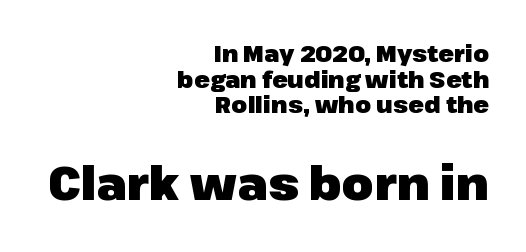
Line spacing here is tight. Here the designer chose a conventional face with non-uniform glyph widths. Underlining? Definitely not there. Type style note: lacks serifs. The passage shown begins with its smaller block and ends with its larger one.
